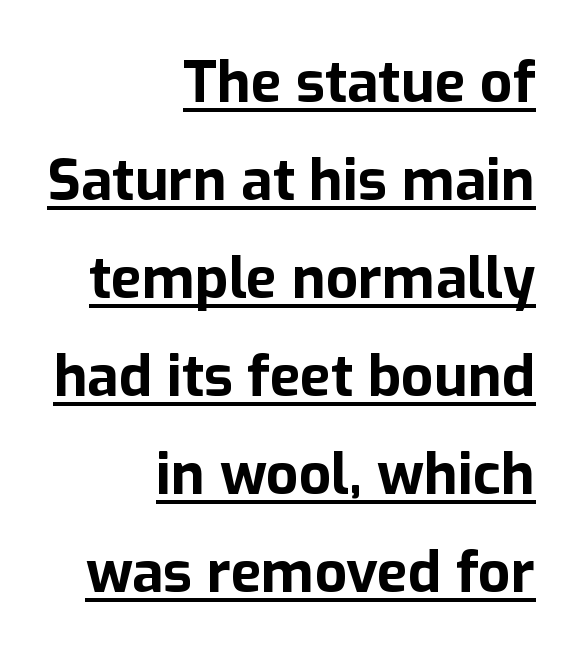
{"serif": "no", "italic": "no", "bold": "yes", "weight": "bold", "width": "normal", "stroke_contrast": "low", "x_height": "medium", "monospaced": "no", "underline": "yes", "align": "right", "line_spacing_ratio": 1.72, "letter_spacing": "normal", "letter_spacing_em": 0.0, "glyph_px": 57}
